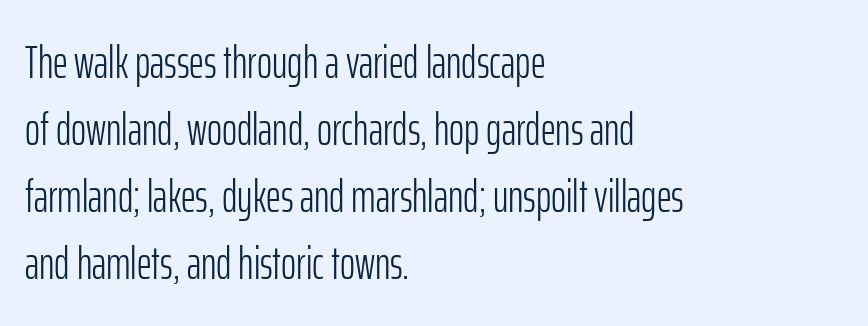
Q: Is the text bold? A: No.
Q: Is the text italic (slanted)? A: No, it is upright.
Q: Is the typeface a serif or a sans-serif typeface? A: Sans-serif.
Q: Is the text underlined? A: No.
Q: How is the paragraph aligned? A: Left-aligned.
Q: Is the spacing between letters normal or unusually wide? A: Normal.
Q: Is the spacing between lines tight, normal or loose? A: Normal.
Q: Width (condensed, normal, or wide)? A: Condensed.
Q: Stroke contrast? A: Low.
Q: x-height? A: Medium.
Q: Monospaced? A: No.
